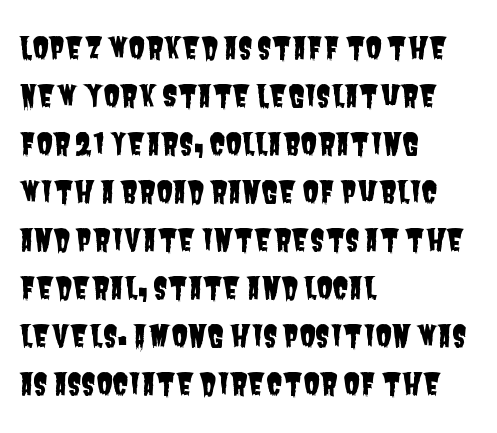
Typeset ragged right — the left edge is the straight one. Does the type have serifs? No, each stem ends abruptly. How are the letters spaced? Ordinarily, with no added tracking. Whoever set this chose a conventional vertical rhythm.
